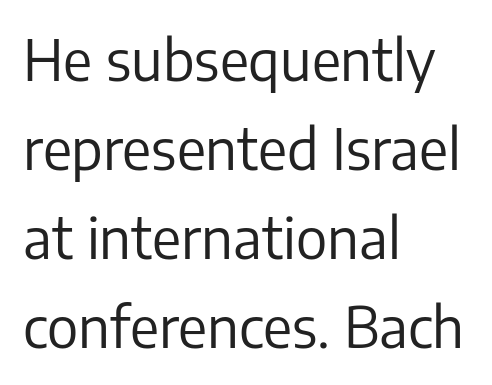
Q: Is the text bold? A: No.
Q: Is the text italic (slanted)? A: No, it is upright.
Q: Is the typeface a serif or a sans-serif typeface? A: Sans-serif.
Q: Is the text underlined? A: No.
Q: How is the paragraph aligned? A: Left-aligned.
Q: Is the spacing between letters normal or unusually wide? A: Normal.
Q: Is the spacing between lines tight, normal or loose? A: Normal.
Q: Width (condensed, normal, or wide)? A: Normal.
Q: Stroke contrast? A: Low.
Q: x-height? A: Medium.
Q: Monospaced? A: No.
